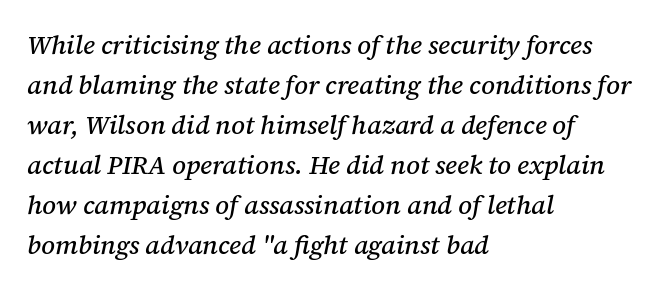
The image shows 26 px text type, italic (leaning right); set left-aligned, normal line spacing (1.54x), normal letter spacing, not underlined.
